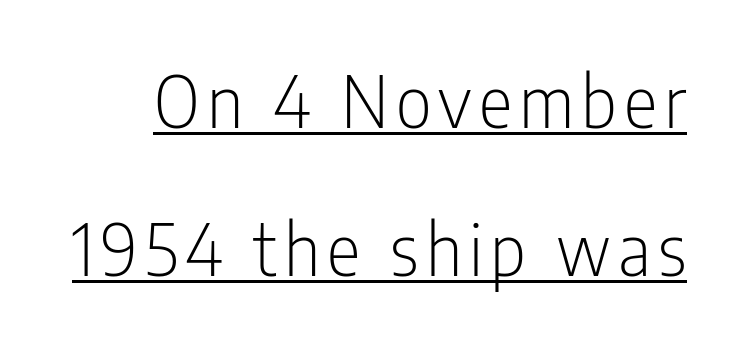
{"serif": "no", "italic": "no", "bold": "no", "weight": "light", "width": "condensed", "stroke_contrast": "low", "x_height": "medium", "monospaced": "no", "underline": "yes", "line_spacing": "loose", "line_spacing_ratio": 2.09, "glyph_px": 71}
